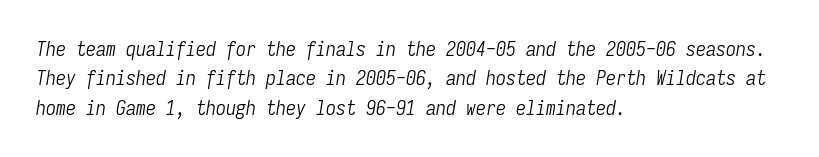
{"italic": "yes", "lean": "right", "slant_degrees": 9, "bold": "no", "underline": "no", "align": "left", "line_spacing": "normal", "line_spacing_ratio": 1.47, "letter_spacing": "normal", "letter_spacing_em": 0.0, "glyph_px": 20}
